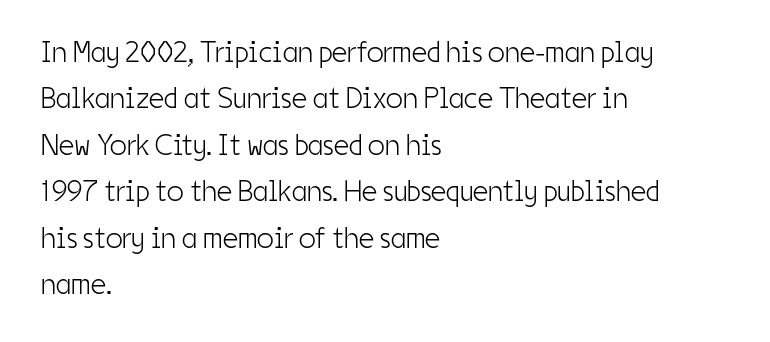
The image shows 30 px light, condensed sans-serif type, upright; set left-aligned, normal line spacing (1.55x), normal letter spacing, not underlined; low stroke contrast and a medium x-height.
